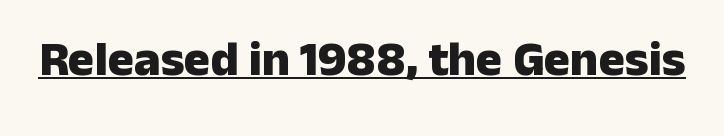
The image shows 49 px heavy sans-serif type, upright; set normal letter spacing, underlined; low stroke contrast and a medium x-height.
